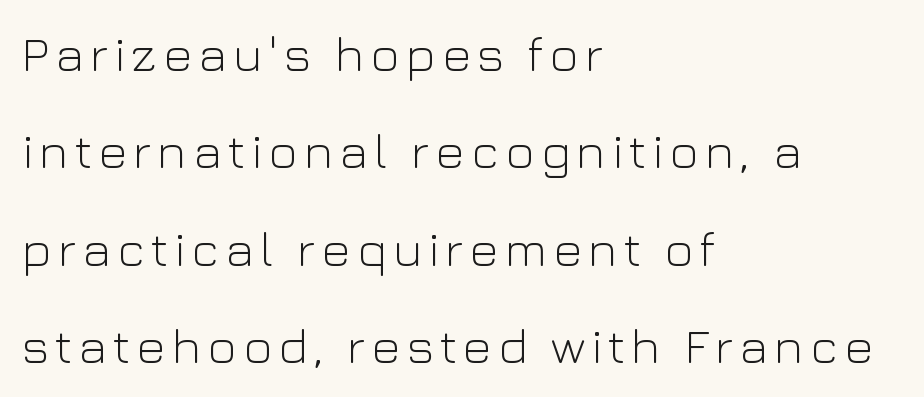
{"serif": "no", "italic": "no", "bold": "no", "weight": "light", "width": "normal", "stroke_contrast": "low", "x_height": "medium", "monospaced": "no", "underline": "no", "align": "left", "line_spacing": "loose", "line_spacing_ratio": 1.95, "glyph_px": 50}
